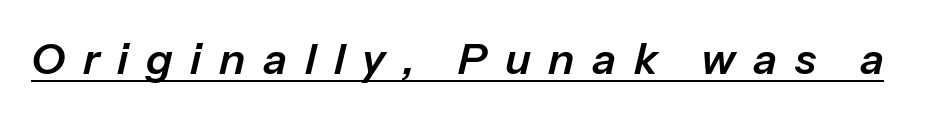
Is the type slanted? Yes — the strokes lean at a clear angle. The rendered words wear a rule along their underside. The tracking reads as deliberately expanded to a designer's eye. Character widths vary here, with narrow letters taking less room than wide ones.
